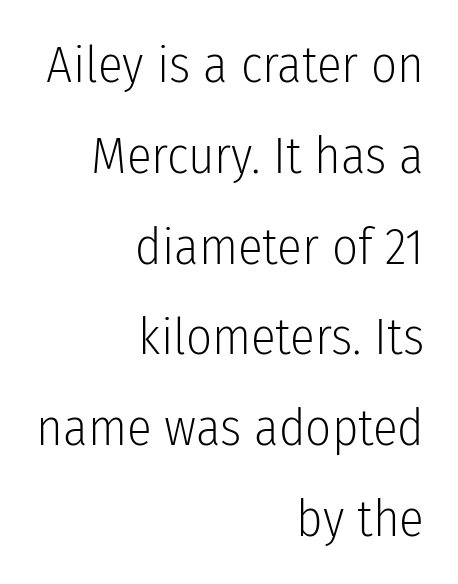
Q: Is the text bold? A: No.
Q: Is the text italic (slanted)? A: No, it is upright.
Q: Is the typeface a serif or a sans-serif typeface? A: Sans-serif.
Q: Is the text underlined? A: No.
Q: How is the paragraph aligned? A: Right-aligned.
Q: Is the spacing between letters normal or unusually wide? A: Normal.
Q: Width (condensed, normal, or wide)? A: Condensed.
Q: Stroke contrast? A: Low.
Q: x-height? A: Medium.
Q: Monospaced? A: No.
